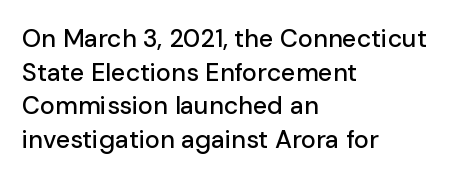
Q: Is the text italic (slanted)? A: No, it is upright.
Q: Is the text underlined? A: No.
Q: How is the paragraph aligned? A: Left-aligned.
Q: Is the spacing between letters normal or unusually wide? A: Normal.
Q: Is the spacing between lines tight, normal or loose? A: Normal.
